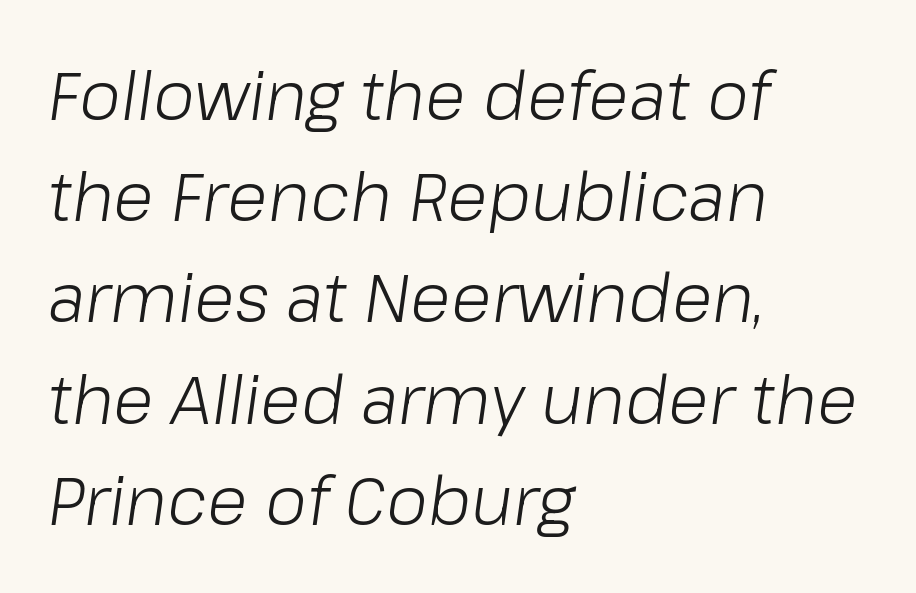
Spacing between characters is what you'd get straight out of the box. The space between consecutive lines is moderate. The space beneath each line is pristine and unruled. You could not count columns in this text — the font is proportionally spaced. Observe the lean: these are italic letterforms. Typeset ragged right — the left edge is the straight one.
